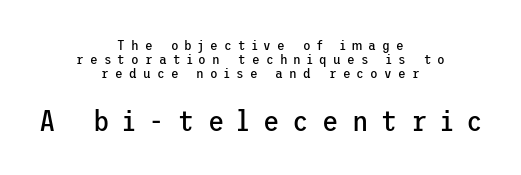
{"serif": "no", "italic": "no", "bold": "no", "weight": "regular", "width": "normal", "stroke_contrast": "low", "x_height": "medium", "underline": "no", "align": "center", "line_spacing": "tight", "line_spacing_ratio": 0.99, "letter_spacing": "wide", "letter_spacing_em": 0.44, "larger_block": "second", "size_ratio": 2.14, "glyph_px": 30}
